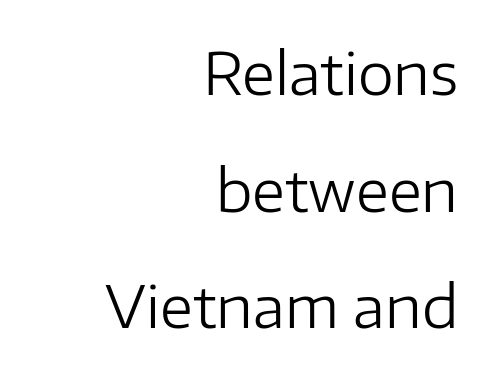
{"serif": "no", "italic": "no", "bold": "no", "weight": "regular", "width": "normal", "stroke_contrast": "low", "x_height": "medium", "monospaced": "no", "underline": "no", "align": "right", "line_spacing": "loose", "line_spacing_ratio": 2.01, "letter_spacing": "normal", "letter_spacing_em": 0.0, "glyph_px": 58}
